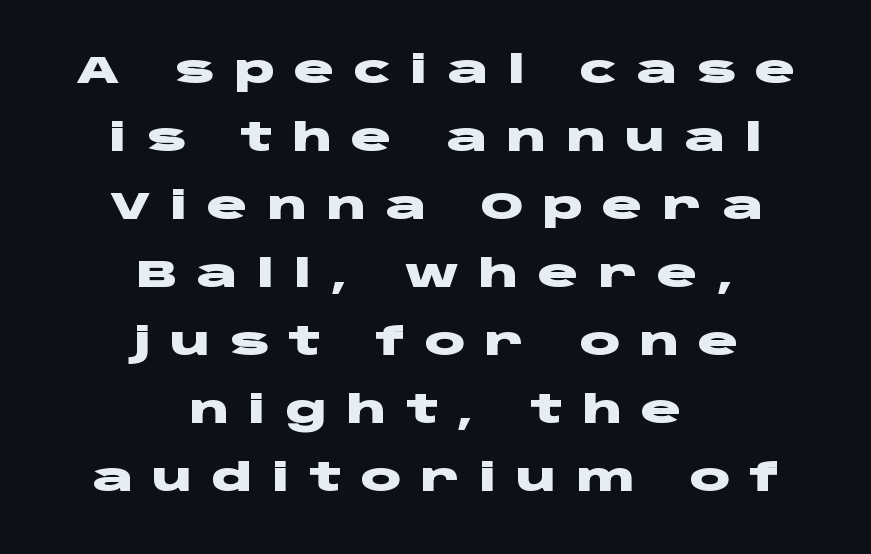
How are the letters spaced? Widely, with obvious added tracking. To sum up the face: it is a sans, with no serifs. A clean baseline with only descenders dipping below it. These lines are rendered in a variable-pitch font. Ordinary non-slanted type is in use.
